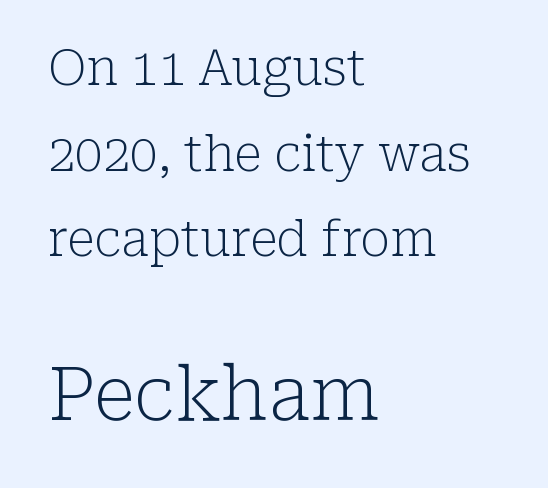
The image shows 74 px light serif type, upright; set left-aligned, line spacing 1.75x, normal letter spacing, not underlined; the second (bottom) block is 1.51x larger; low stroke contrast and a medium x-height.
